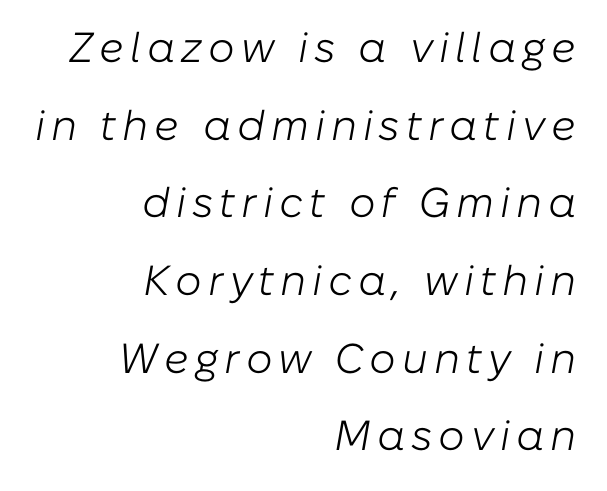
{"italic": "yes", "lean": "right", "slant_degrees": 10, "bold": "no", "weight": "light", "width": "normal", "stroke_contrast": "low", "x_height": "medium", "monospaced": "no", "underline": "no", "align": "right", "line_spacing_ratio": 1.85, "glyph_px": 42}
